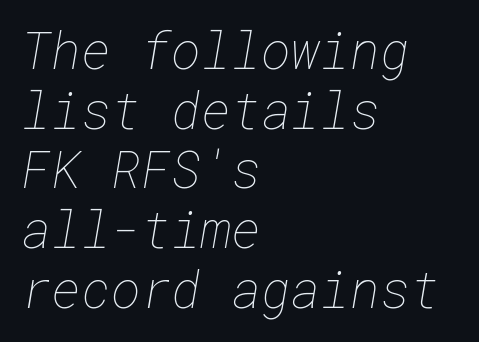
Q: Is the text bold? A: No.
Q: Is the text underlined? A: No.
Q: How is the paragraph aligned? A: Left-aligned.
Q: Is the spacing between letters normal or unusually wide? A: Normal.
Q: Width (condensed, normal, or wide)? A: Normal.
Q: Stroke contrast? A: Low.
Q: x-height? A: Medium.
